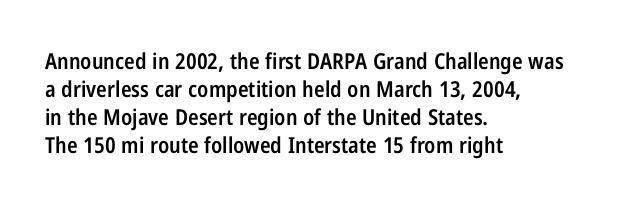
The image shows 22 px text type, upright; set left-aligned, normal line spacing (1.27x), normal letter spacing, not underlined.
